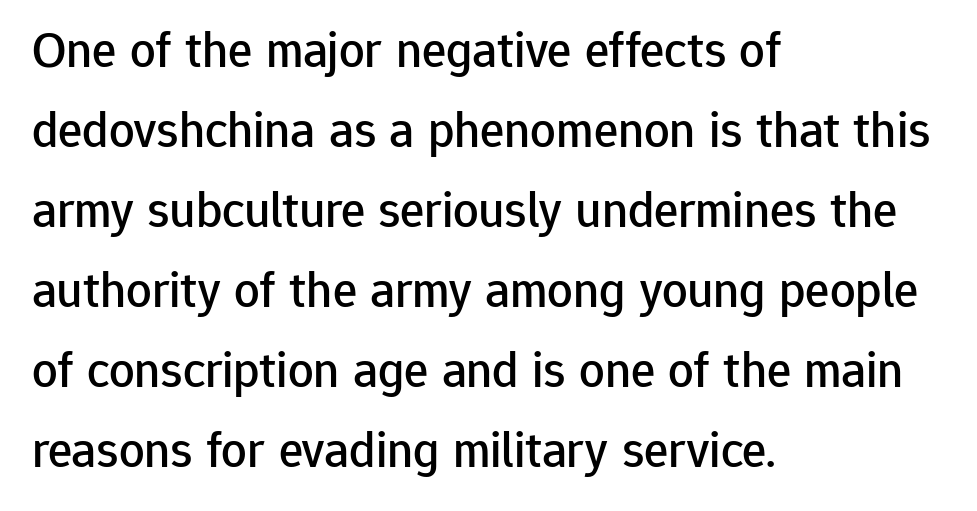
Visually the block forms a straight wall on the left and a jagged coastline on the right. In terms of letterform style, serifs are entirely absent. The line-height multiplier appears to be the usual default. The type sits square on the baseline with zero lean. Between one letter and the next there's only the usual sliver of space. Lines of text with bare space underneath.
